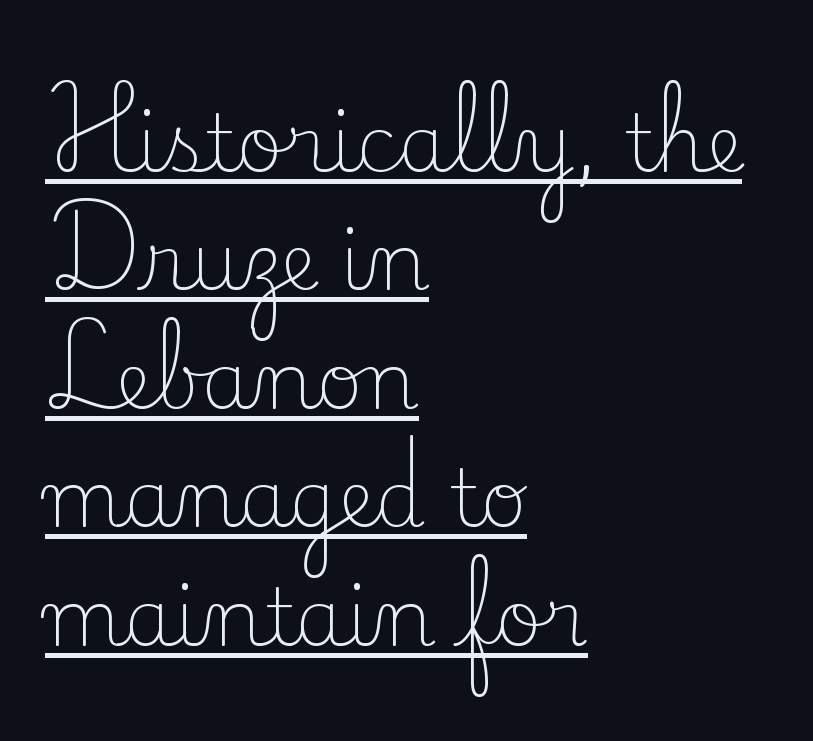
{"serif": "yes", "italic": "no", "bold": "no", "weight": "light", "width": "normal", "stroke_contrast": "low", "x_height": "small", "monospaced": "no", "underline": "yes", "align": "left", "line_spacing": "normal", "line_spacing_ratio": 1.5, "letter_spacing": "normal", "letter_spacing_em": 0.0, "glyph_px": 79}
